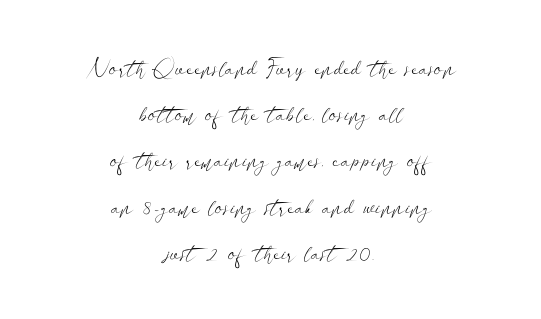
The image shows 23 px text type; set centered, loose line spacing (2.01x), normal letter spacing, not underlined.
